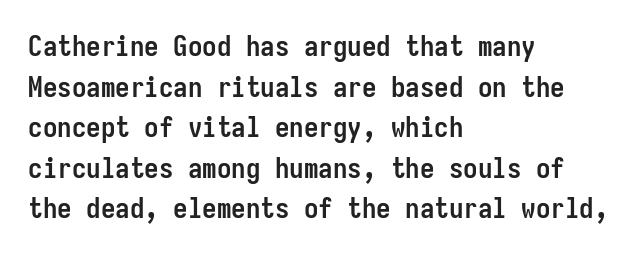
Q: Is the text bold? A: Yes.
Q: Is the text italic (slanted)? A: No, it is upright.
Q: Is the typeface a serif or a sans-serif typeface? A: Sans-serif.
Q: Is the text underlined? A: No.
Q: How is the paragraph aligned? A: Left-aligned.
Q: Is the spacing between letters normal or unusually wide? A: Normal.
Q: Is the spacing between lines tight, normal or loose? A: Normal.
Q: Width (condensed, normal, or wide)? A: Condensed.
Q: Stroke contrast? A: Low.
Q: x-height? A: Medium.
Q: Monospaced? A: Yes.
